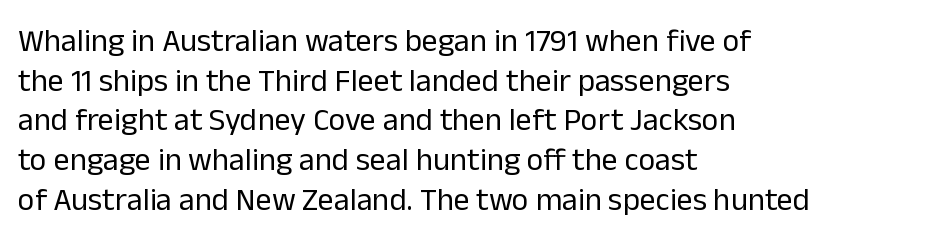
The image shows 32 px regular-weight sans-serif type, upright; set left-aligned, line spacing 1.24x, normal letter spacing, not underlined; low stroke contrast and a medium x-height.
